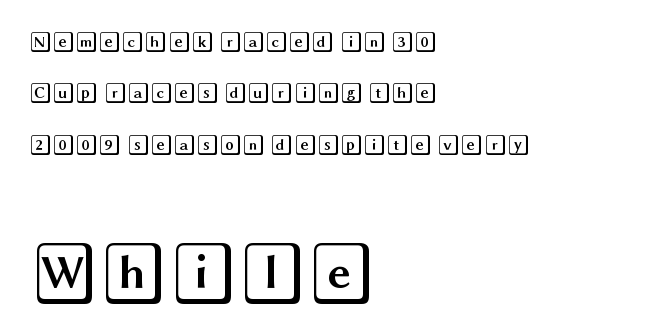
{"italic": "no", "width": "wide", "x_height": "large", "underline": "no", "align": "left", "line_spacing": "loose", "line_spacing_ratio": 2.45, "letter_spacing": "normal", "letter_spacing_em": 0.0, "larger_block": "second", "size_ratio": 3.0, "glyph_px": 63}
